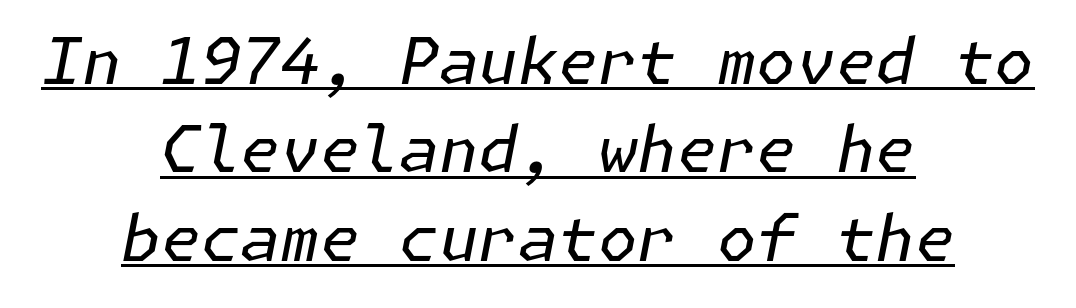
The image shows 64 px regular-weight type, italic (leaning right); set centered, normal line spacing (1.38x), normal letter spacing, underlined; low stroke contrast and a medium x-height.
